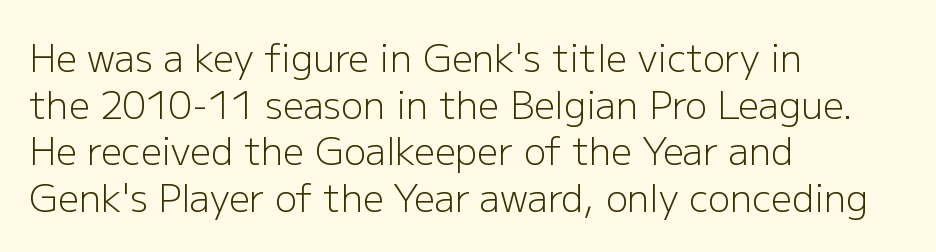
{"serif": "no", "italic": "no", "bold": "no", "weight": "light", "width": "normal", "stroke_contrast": "low", "x_height": "medium", "monospaced": "no", "underline": "no", "align": "left", "line_spacing": "normal", "line_spacing_ratio": 1.26, "letter_spacing": "normal", "letter_spacing_em": 0.0, "glyph_px": 37}
